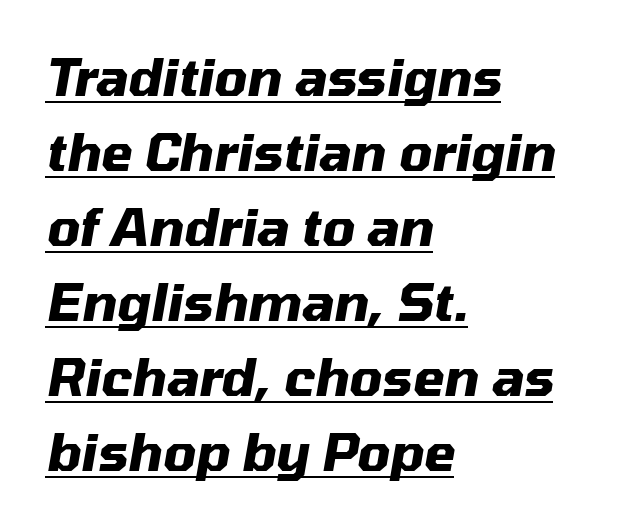
The image shows 51 px heavy type, italic (leaning right); set left-aligned, normal line spacing (1.47x), normal letter spacing, underlined; medium stroke contrast and a medium x-height.
